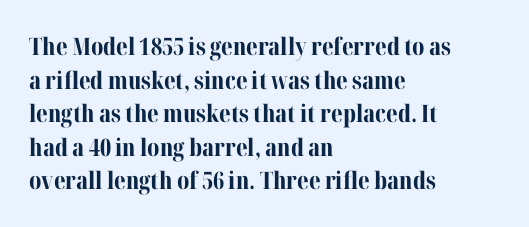
Q: Is the text bold? A: Yes.
Q: Is the text italic (slanted)? A: No, it is upright.
Q: Is the text underlined? A: No.
Q: How is the paragraph aligned? A: Left-aligned.
Q: Is the spacing between letters normal or unusually wide? A: Normal.
Q: Is the spacing between lines tight, normal or loose? A: Normal.
